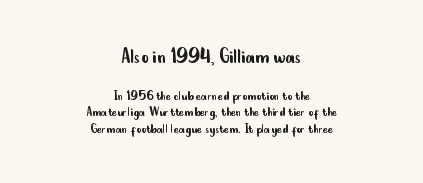
Q: Is the text bold? A: No.
Q: Is the text italic (slanted)? A: No, it is upright.
Q: Is the text underlined? A: No.
Q: How is the paragraph aligned? A: Centered.
Q: Is the spacing between letters normal or unusually wide? A: Normal.
Q: Is the spacing between lines tight, normal or loose? A: Tight.
Q: Which block of text is set in a larger size, the first (top) or the second (bottom)? A: The first (top) one.
